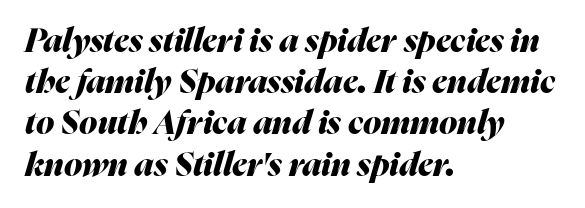
Q: Is the text bold? A: Yes.
Q: Is the text italic (slanted)? A: Yes, it leans right by about 16 degrees.
Q: Is the text underlined? A: No.
Q: How is the paragraph aligned? A: Left-aligned.
Q: Is the spacing between letters normal or unusually wide? A: Normal.
Q: Is the spacing between lines tight, normal or loose? A: Normal.
Q: Width (condensed, normal, or wide)? A: Normal.
Q: Stroke contrast? A: Medium.
Q: x-height? A: Medium.
Q: Monospaced? A: No.
